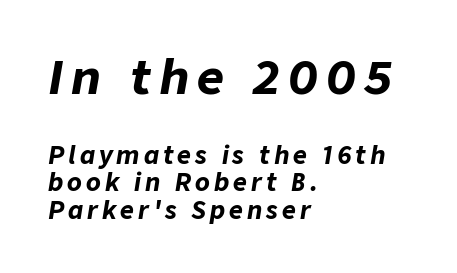
The image shows 47 px bold type, italic (leaning right); set left-aligned, tight line spacing (1.15x), not underlined; the first (top) block is 1.96x larger; low stroke contrast and a medium x-height.
